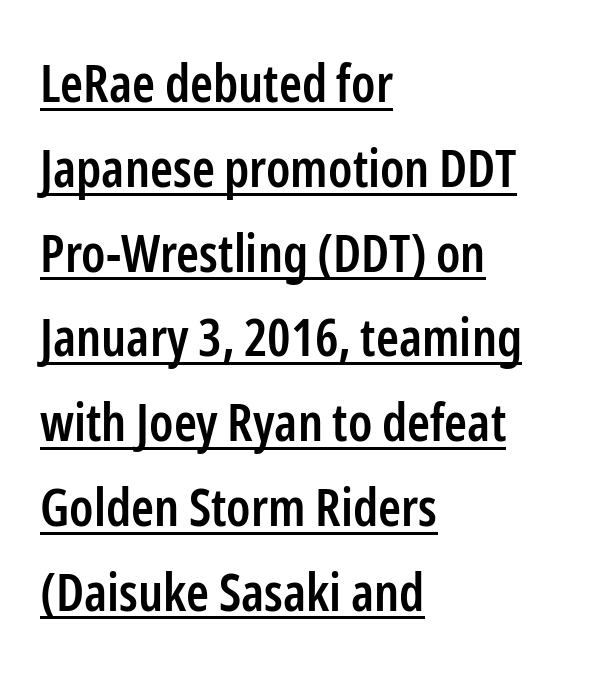
Alignment: flush left. If you drew a line through each stem, it would be perfectly vertical. Note the varied advance widths — an 'i' is clearly narrower than an 'm'. Leading: standard. The rendering uses the underline text-decoration.
